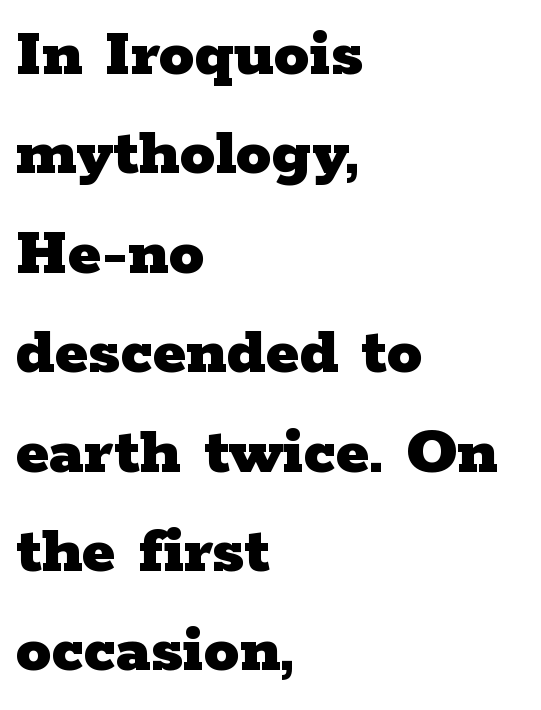
Typesetter's note: full bold, strokes at maximum text heaviness. Nobody drew a line under any word here. Compared with a centered layout, this one pins lines to the left instead. Proportional: the letters do not fall into vertical columns. In terms of letterspacing, this is plain default setting. Vertically, the passage feels balanced, rows spaced as you'd expect.
